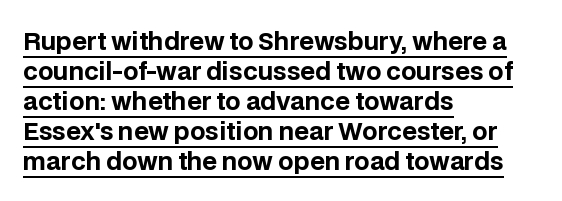
Q: Is the text bold? A: Yes.
Q: Is the text italic (slanted)? A: No, it is upright.
Q: Is the text underlined? A: Yes.
Q: How is the paragraph aligned? A: Left-aligned.
Q: Is the spacing between letters normal or unusually wide? A: Normal.
Q: Is the spacing between lines tight, normal or loose? A: Normal.
